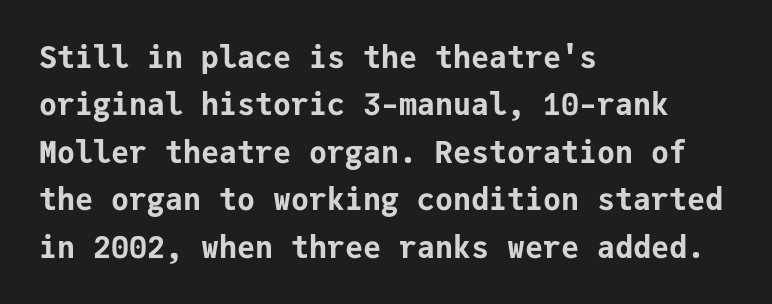
{"serif": "no", "italic": "no", "bold": "yes", "weight": "bold", "width": "normal", "stroke_contrast": "low", "x_height": "medium", "monospaced": "yes", "underline": "no", "align": "left", "line_spacing": "normal", "line_spacing_ratio": 1.58, "letter_spacing": "normal", "letter_spacing_em": 0.0, "glyph_px": 30}
